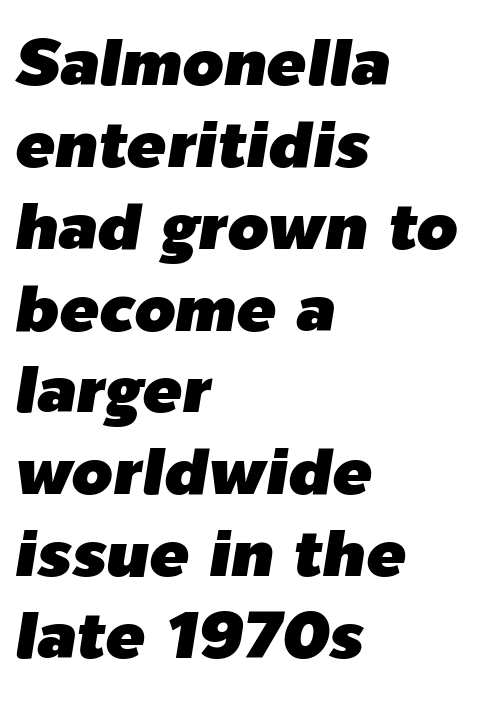
{"italic": "yes", "lean": "right", "slant_degrees": 9, "width": "normal", "stroke_contrast": "low", "x_height": "medium", "monospaced": "no", "underline": "no", "align": "left", "line_spacing_ratio": 1.24, "letter_spacing": "normal", "letter_spacing_em": 0.0, "glyph_px": 66}
